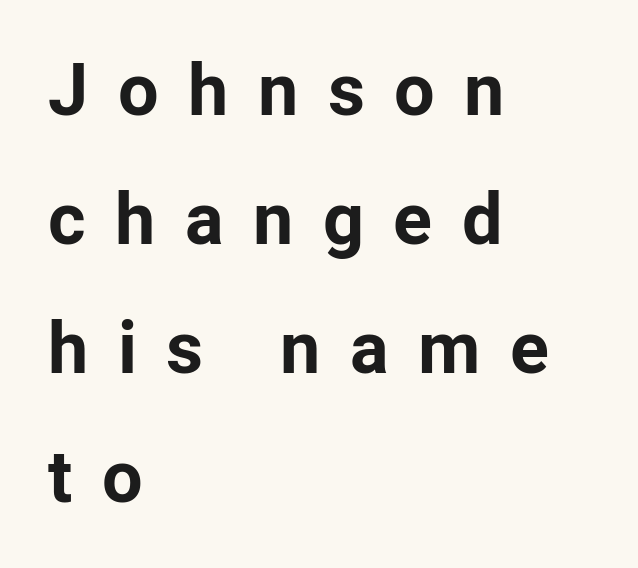
{"serif": "no", "italic": "no", "bold": "yes", "weight": "bold", "width": "normal", "stroke_contrast": "low", "x_height": "medium", "monospaced": "no", "underline": "no", "align": "left", "line_spacing_ratio": 1.79, "letter_spacing": "wide", "letter_spacing_em": 0.41, "glyph_px": 72}
